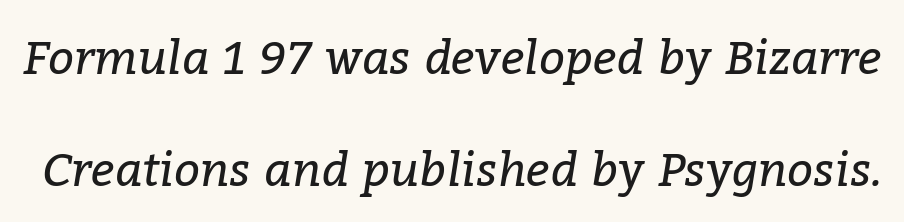
The image shows 46 px regular-weight serif type, italic (leaning right); set loose line spacing (2.43x), normal letter spacing, not underlined; low stroke contrast and a medium x-height.
